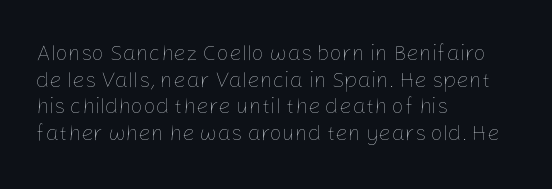
Q: Is the text bold? A: No.
Q: Is the text italic (slanted)? A: No, it is upright.
Q: Is the text underlined? A: No.
Q: How is the paragraph aligned? A: Left-aligned.
Q: Is the spacing between letters normal or unusually wide? A: Normal.
